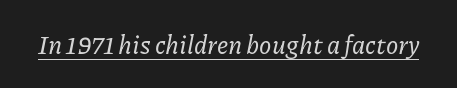
{"italic": "yes", "lean": "right", "slant_degrees": 11, "underline": "yes", "letter_spacing": "normal", "letter_spacing_em": 0.0, "glyph_px": 25}
